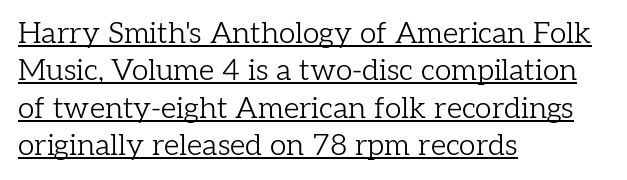
The image shows 30 px light serif type, upright; set left-aligned, normal line spacing (1.25x), normal letter spacing, underlined; low stroke contrast and a medium x-height.
